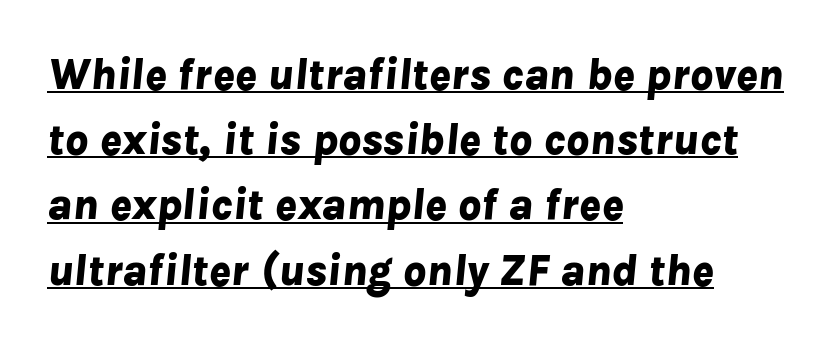
{"italic": "yes", "lean": "right", "slant_degrees": 8, "bold": "yes", "weight": "bold", "width": "normal", "stroke_contrast": "low", "x_height": "medium", "monospaced": "no", "underline": "yes", "align": "left", "line_spacing": "normal", "line_spacing_ratio": 1.45, "letter_spacing": "normal", "letter_spacing_em": 0.0, "glyph_px": 45}
